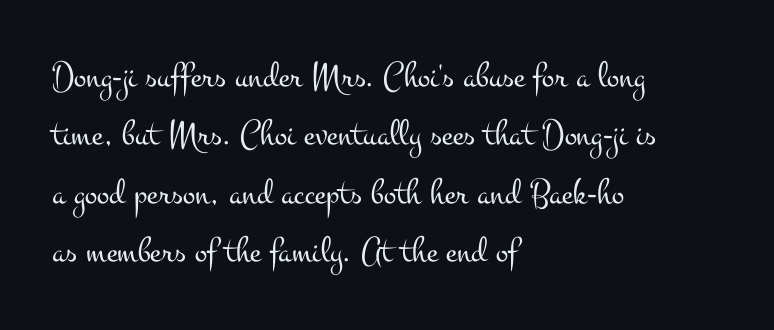
The image shows 37 px light, wide serif type; set left-aligned, normal line spacing (1.58x), normal letter spacing, not underlined; medium stroke contrast and a small x-height.
